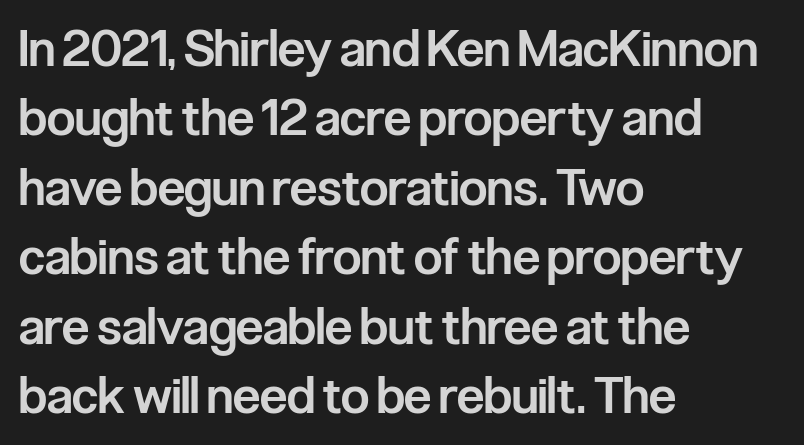
{"serif": "no", "italic": "no", "bold": "semi", "weight": "semibold", "width": "condensed", "stroke_contrast": "low", "x_height": "medium", "monospaced": "no", "underline": "no", "align": "left", "line_spacing": "normal", "line_spacing_ratio": 1.39, "letter_spacing": "normal", "letter_spacing_em": 0.0, "glyph_px": 50}
